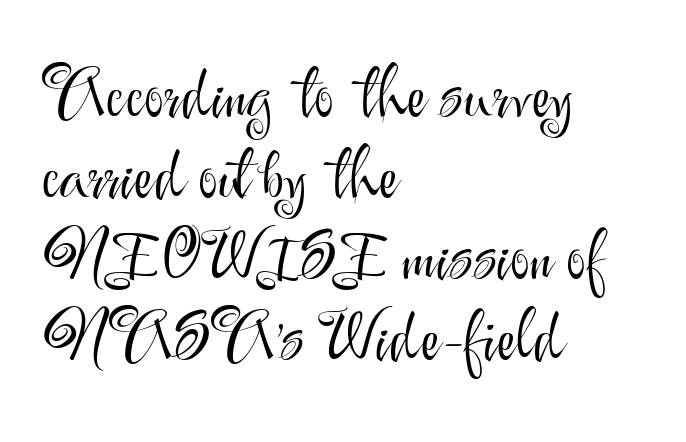
The image shows 67 px light sans-serif type; set left-aligned, line spacing 1.21x, normal letter spacing, not underlined; medium stroke contrast and a small x-height.
